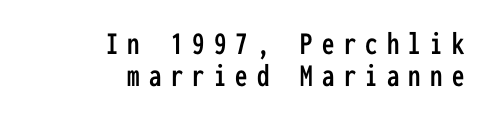
{"serif": "no", "italic": "no", "width": "condensed", "stroke_contrast": "low", "x_height": "medium", "monospaced": "yes", "underline": "no", "align": "right", "line_spacing": "tight", "line_spacing_ratio": 0.96, "letter_spacing": "wide", "letter_spacing_em": 0.28, "glyph_px": 33}
